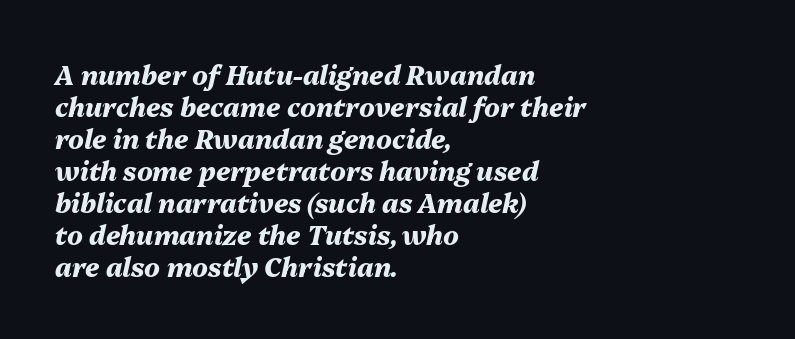
{"italic": "yes", "lean": "right", "slant_degrees": 13, "bold": "yes", "underline": "no", "align": "left", "line_spacing_ratio": 1.23, "letter_spacing": "normal", "letter_spacing_em": 0.0, "glyph_px": 26}
